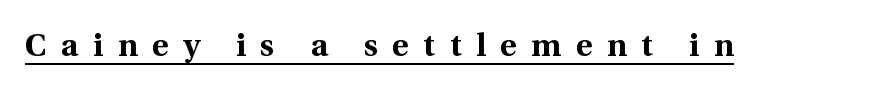
The lettering is marked with a stroke running underneath it. Is the letter spacing exaggerated? Yes — the characters are pushed far apart. The letters stand straight up with perfectly vertical stems. I'd describe the lettering as bold — thick and assertive. Is this a fixed-width face? No — the glyphs have proportional, varying widths. The type family on display is of the serif kind.
